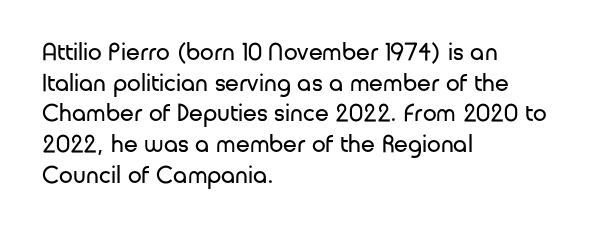
The image shows 25 px text type, upright; set left-aligned, line spacing 1.23x, normal letter spacing, not underlined.
